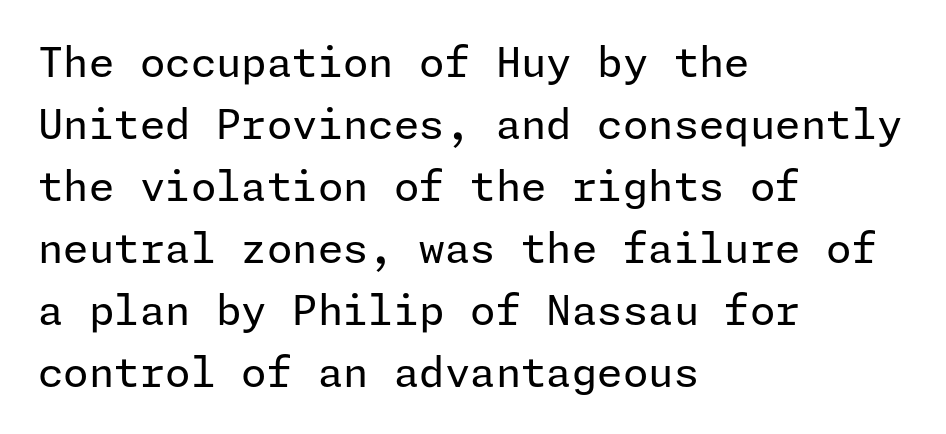
Q: Is the text bold? A: No.
Q: Is the text italic (slanted)? A: No, it is upright.
Q: Is the typeface a serif or a sans-serif typeface? A: Sans-serif.
Q: Is the text underlined? A: No.
Q: How is the paragraph aligned? A: Left-aligned.
Q: Is the spacing between letters normal or unusually wide? A: Normal.
Q: Is the spacing between lines tight, normal or loose? A: Normal.
Q: Width (condensed, normal, or wide)? A: Normal.
Q: Stroke contrast? A: Low.
Q: x-height? A: Medium.
